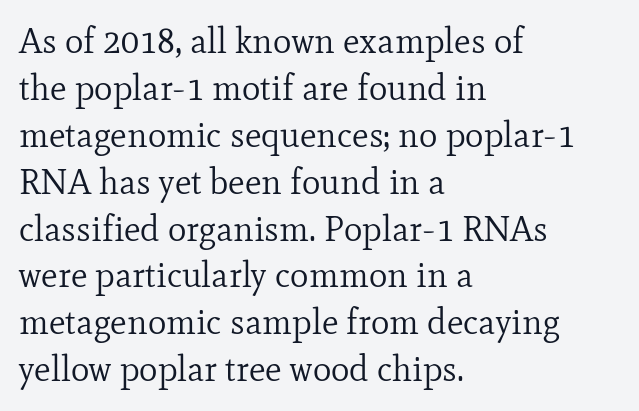
The image shows 35 px regular-weight serif type, upright; set left-aligned, normal line spacing (1.34x), normal letter spacing, not underlined; low stroke contrast and a small x-height.
